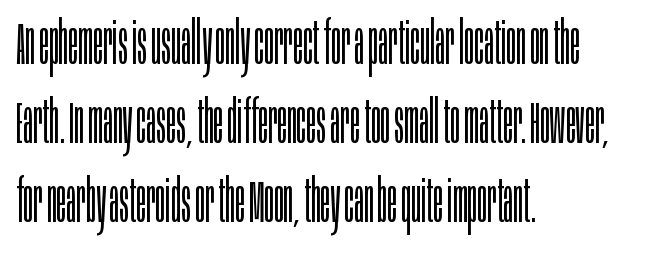
Q: Is the text bold? A: No.
Q: Is the text italic (slanted)? A: No, it is upright.
Q: Is the typeface a serif or a sans-serif typeface? A: Sans-serif.
Q: Is the text underlined? A: No.
Q: How is the paragraph aligned? A: Left-aligned.
Q: Is the spacing between letters normal or unusually wide? A: Normal.
Q: Is the spacing between lines tight, normal or loose? A: Normal.
Q: Width (condensed, normal, or wide)? A: Condensed.
Q: Stroke contrast? A: Low.
Q: x-height? A: Large.
Q: Monospaced? A: No.
